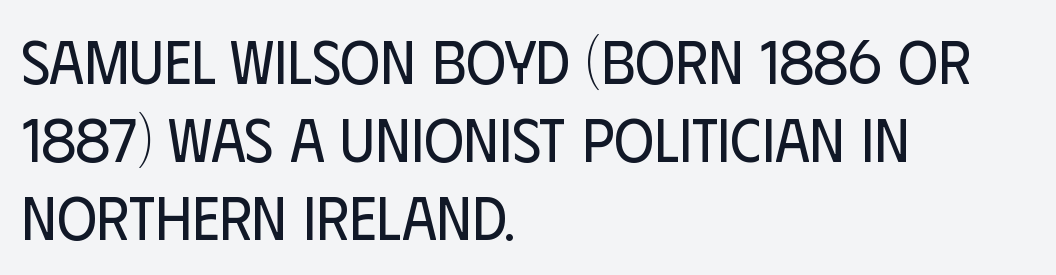
The image shows 61 px regular-weight, condensed sans-serif type, upright; set left-aligned, normal line spacing (1.28x), normal letter spacing, not underlined; low stroke contrast and a large x-height.
